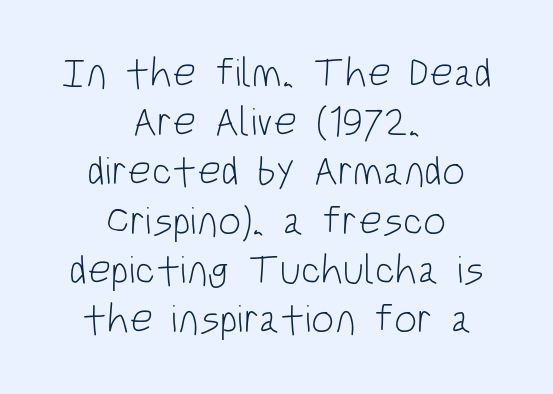
Q: Is the text bold? A: No.
Q: Is the text italic (slanted)? A: No, it is upright.
Q: Is the typeface a serif or a sans-serif typeface? A: Sans-serif.
Q: Is the text underlined? A: No.
Q: How is the paragraph aligned? A: Centered.
Q: Is the spacing between letters normal or unusually wide? A: Normal.
Q: Width (condensed, normal, or wide)? A: Condensed.
Q: Stroke contrast? A: Low.
Q: x-height? A: Large.
Q: Monospaced? A: No.
